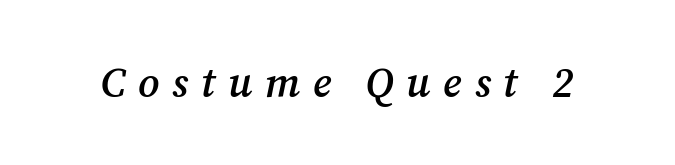
Here the glyphs are tracked loosely, breaking word shapes into spaced letters. A somewhat darkened texture: the type is semibold rather than bold. The area under the type is left untouched. The designer went with a serif here, giving each stem small feet. You could not count columns in this text — the font is proportionally spaced. This is oblique type, the kind used for emphasis or titles.
